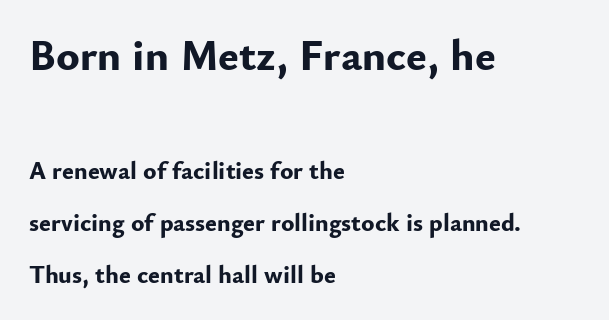
These lines stand farther apart than default settings would place them. No italicization has been applied; the sample stays upright. Underline: absent. Spacing verdict: proportional, widths tailored to each character. You can tell from the bare stems that sans-serif type was used. Large over small — that's the arrangement of the two blocks here.
